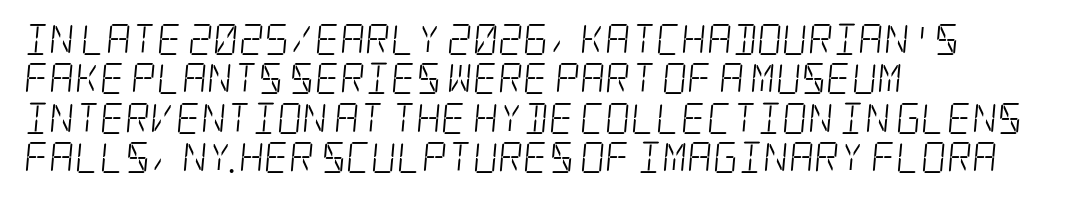
The rendering keeps characters at their native spacing. Any mark beneath the type? The region is blank. The text was rendered using a seriffed face with decorative stroke endings. Weight: in the light-to-regular range. Alignment: flush left.
